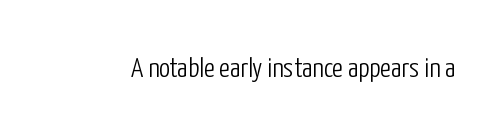
{"serif": "no", "italic": "no", "bold": "no", "weight": "light", "width": "condensed", "stroke_contrast": "low", "x_height": "medium", "monospaced": "no", "underline": "no", "letter_spacing": "normal", "letter_spacing_em": 0.0, "glyph_px": 28}
